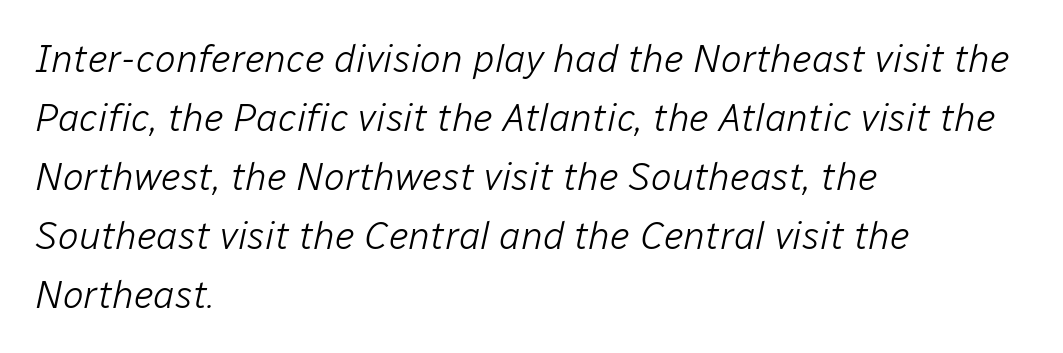
{"italic": "yes", "lean": "right", "slant_degrees": 12, "bold": "no", "weight": "light", "width": "normal", "stroke_contrast": "low", "x_height": "medium", "monospaced": "no", "underline": "no", "align": "left", "line_spacing": "normal", "line_spacing_ratio": 1.51, "letter_spacing": "normal", "letter_spacing_em": 0.0, "glyph_px": 39}
